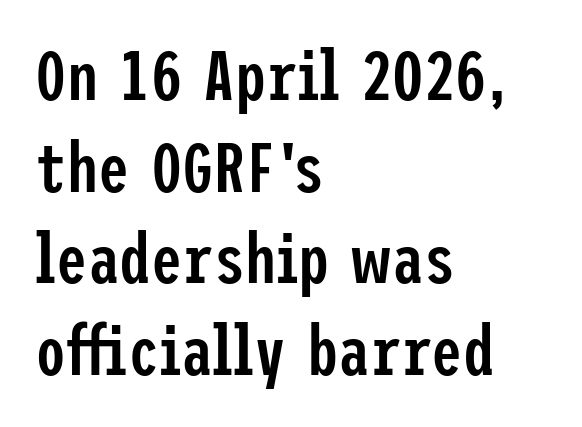
Q: Is the text bold? A: Semi-bold.
Q: Is the text italic (slanted)? A: No, it is upright.
Q: Is the typeface a serif or a sans-serif typeface? A: Sans-serif.
Q: Is the text underlined? A: No.
Q: How is the paragraph aligned? A: Left-aligned.
Q: Is the spacing between letters normal or unusually wide? A: Normal.
Q: Is the spacing between lines tight, normal or loose? A: Normal.
Q: Width (condensed, normal, or wide)? A: Condensed.
Q: Stroke contrast? A: Low.
Q: x-height? A: Medium.
